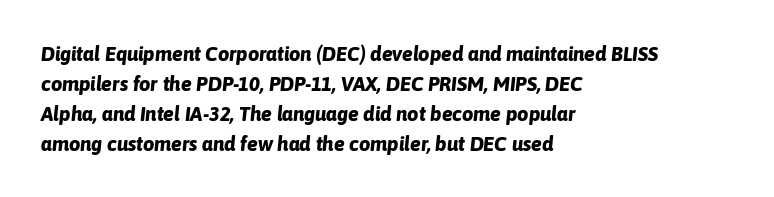
The image shows 20 px bold type, italic (leaning right); set left-aligned, normal line spacing (1.5x), normal letter spacing, not underlined.
